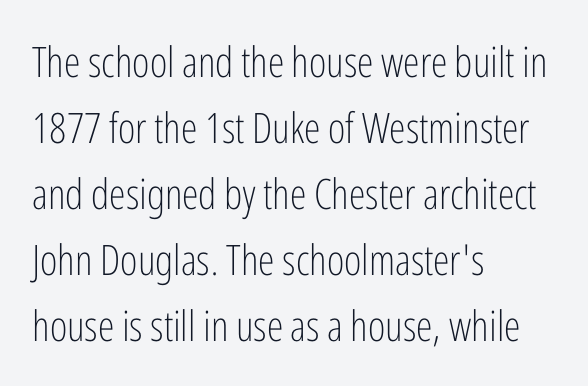
Q: Is the text bold? A: No.
Q: Is the text italic (slanted)? A: No, it is upright.
Q: Is the typeface a serif or a sans-serif typeface? A: Sans-serif.
Q: Is the text underlined? A: No.
Q: How is the paragraph aligned? A: Left-aligned.
Q: Is the spacing between letters normal or unusually wide? A: Normal.
Q: Is the spacing between lines tight, normal or loose? A: Normal.
Q: Width (condensed, normal, or wide)? A: Condensed.
Q: Stroke contrast? A: Low.
Q: x-height? A: Medium.
Q: Monospaced? A: No.
